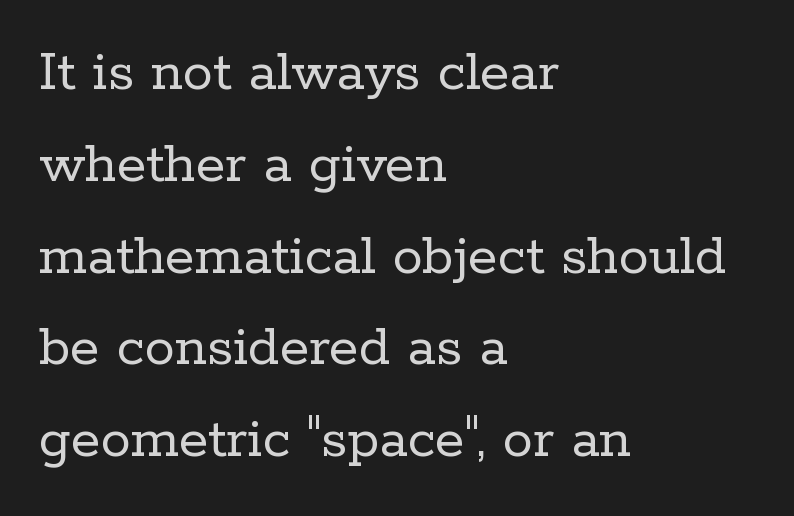
The image shows 60 px regular-weight serif type, upright; set left-aligned, normal line spacing (1.53x), normal letter spacing, not underlined; low stroke contrast and a medium x-height.
